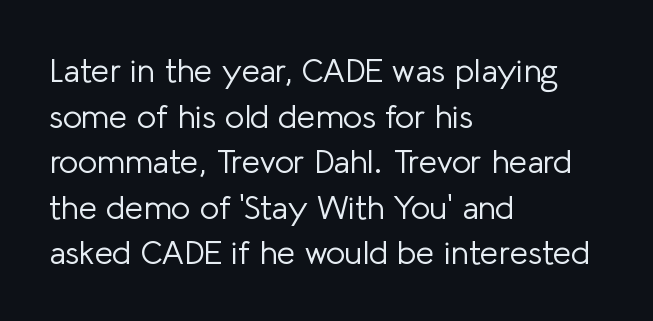
Q: Is the text bold? A: No.
Q: Is the text italic (slanted)? A: No, it is upright.
Q: Is the typeface a serif or a sans-serif typeface? A: Sans-serif.
Q: Is the text underlined? A: No.
Q: How is the paragraph aligned? A: Left-aligned.
Q: Is the spacing between letters normal or unusually wide? A: Normal.
Q: Is the spacing between lines tight, normal or loose? A: Normal.
Q: Width (condensed, normal, or wide)? A: Normal.
Q: Stroke contrast? A: Low.
Q: x-height? A: Medium.
Q: Monospaced? A: No.
